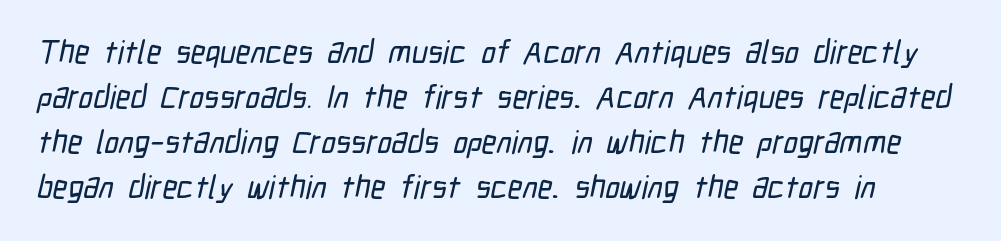
{"serif": "no", "width": "condensed", "stroke_contrast": "low", "x_height": "medium", "monospaced": "no", "underline": "no", "line_spacing": "normal", "line_spacing_ratio": 1.41, "letter_spacing": "normal", "letter_spacing_em": 0.0, "glyph_px": 32}
